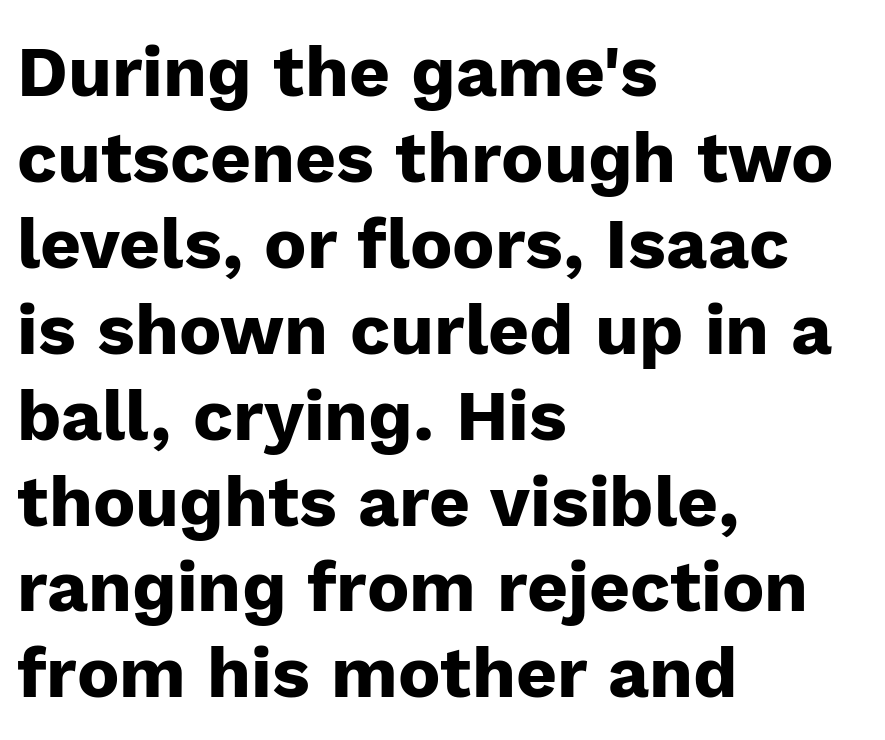
Reading down the block, your eye returns to a fixed left position each line. Caption: bold face, heavy strokes. Nothing sits at the stroke ends, so this counts as sans-serif. The passage shown is typed in a proportional face where columns would drift. The letters stand straight up with perfectly vertical stems. You could call the tracking neutral — neither tight nor loose.
